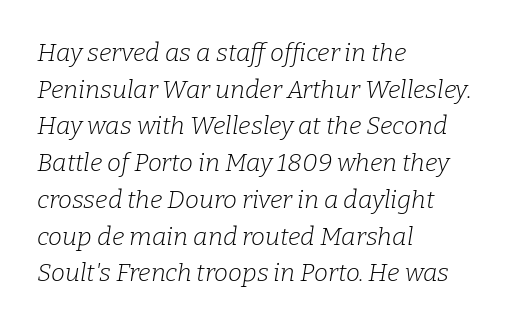
The image shows 25 px text type, italic (leaning right); set left-aligned, normal line spacing (1.47x), normal letter spacing, not underlined.
